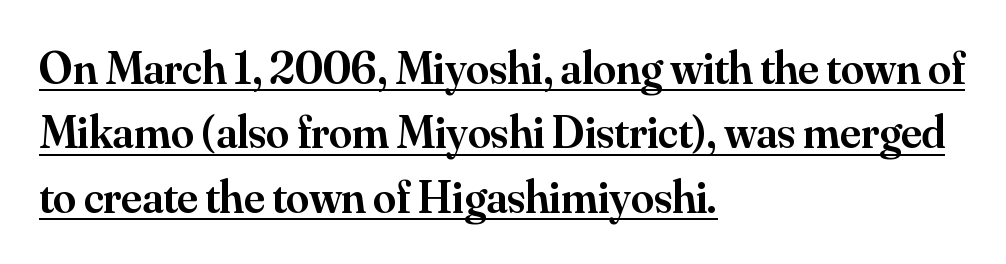
The image shows 46 px semibold serif type, upright; set left-aligned, normal line spacing (1.4x), normal letter spacing, underlined; medium stroke contrast and a small x-height.
